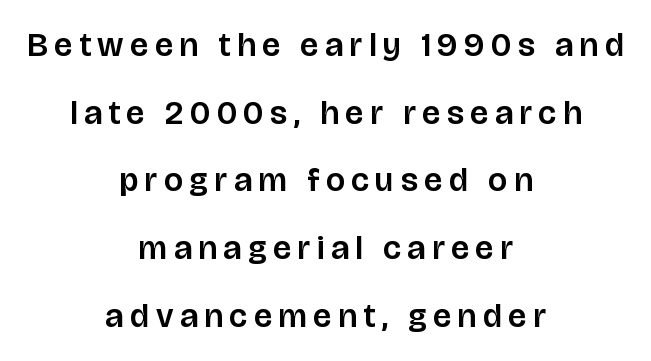
The image shows 33 px sans-serif type, upright; set centered, loose line spacing (2.05x), unusually wide letter spacing (+0.2 em), not underlined; low stroke contrast and a large x-height.
